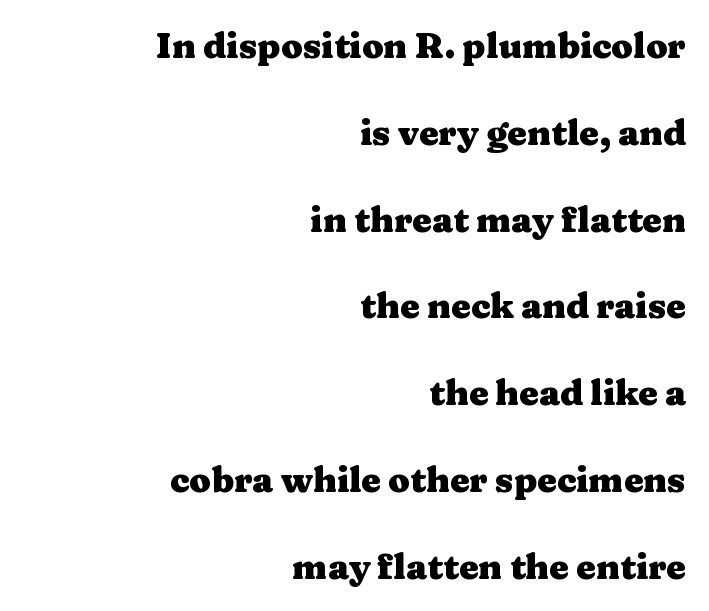
Set as a true bold cut, around the 700 mark. Has an underline been added? It has not. Spacing verdict: proportional, widths tailored to each character. The typography opts for an upright posture over an oblique one. Leftover space on each line is placed entirely before the opening word. Does the leading feel generous? Absolutely, it's lavish.
